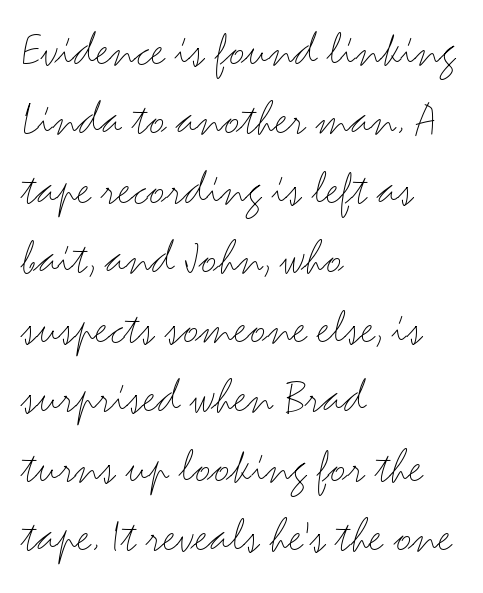
The foot of each line stays bare and open. Each letter keeps its own natural width here, so spacing adapts to shape. Type style note: lacks serifs.
